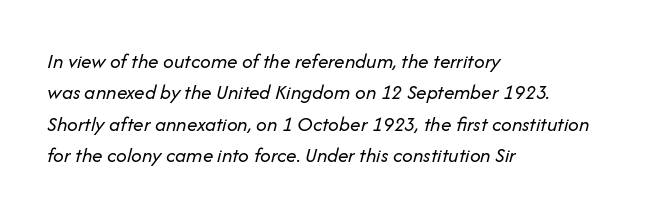
The image shows 21 px text type, italic (leaning right); set left-aligned, normal line spacing (1.49x), normal letter spacing, not underlined.
